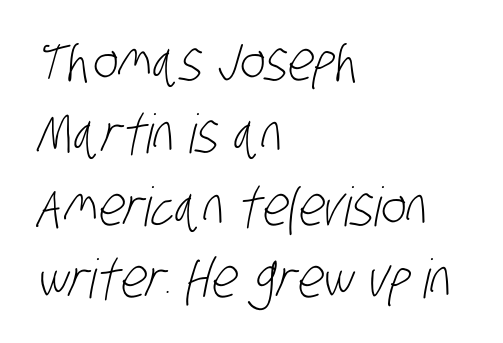
{"serif": "no", "bold": "no", "weight": "light", "width": "condensed", "stroke_contrast": "low", "x_height": "large", "monospaced": "no", "underline": "no", "align": "left", "line_spacing": "normal", "line_spacing_ratio": 1.34, "letter_spacing": "normal", "letter_spacing_em": 0.0, "glyph_px": 54}
